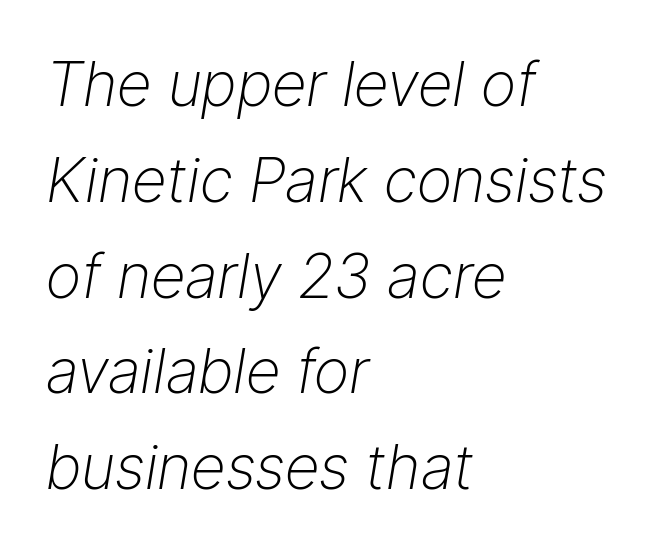
{"italic": "yes", "lean": "right", "slant_degrees": 9, "bold": "no", "weight": "light", "width": "normal", "stroke_contrast": "low", "x_height": "medium", "monospaced": "no", "underline": "no", "align": "left", "line_spacing": "normal", "line_spacing_ratio": 1.57, "letter_spacing": "normal", "letter_spacing_em": 0.0, "glyph_px": 61}
